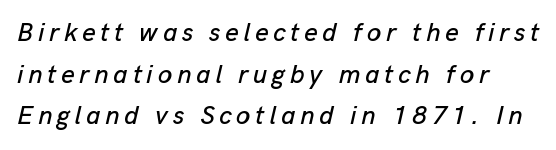
{"italic": "yes", "lean": "right", "slant_degrees": 13, "underline": "no", "line_spacing": "normal", "line_spacing_ratio": 1.6, "glyph_px": 26}
